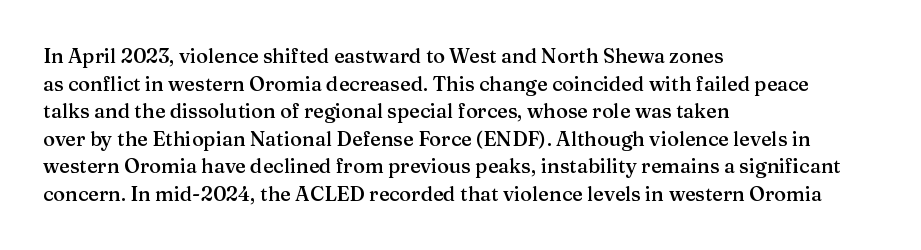
{"italic": "no", "bold": "semi", "underline": "no", "align": "left", "line_spacing": "normal", "line_spacing_ratio": 1.38, "letter_spacing": "normal", "letter_spacing_em": 0.0, "glyph_px": 20}
